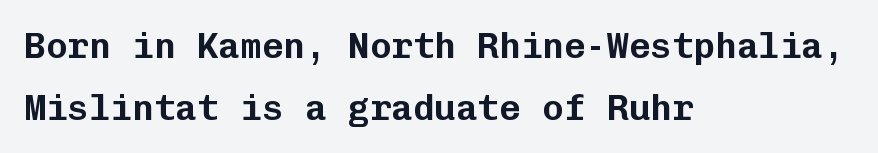
The type is set solid horizontally, with unmodified tracking. Every character here occupies the same horizontal width, giving the sample a typewriter-like rhythm. Letterform terminals end flat and unadorned throughout the passage. Typeset ragged right — the left edge is the straight one. Descender tails drop into unmarked territory.
